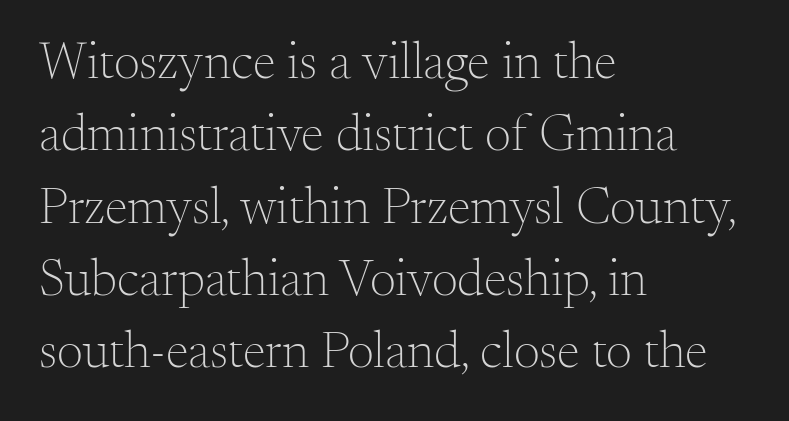
The rows are spaced the way most documents space them. Do the characters align in a grid? No, the font is proportional. Quick note: not italic, upright. The strokes are not fattened; the text isn't bold. Classification — serif.
